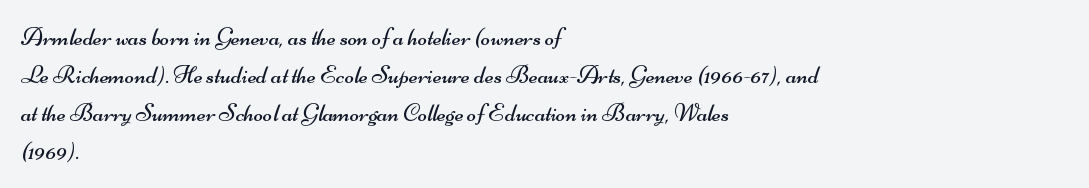
{"bold": "no", "underline": "no", "align": "left", "line_spacing": "normal", "line_spacing_ratio": 1.52, "letter_spacing": "normal", "letter_spacing_em": 0.0, "glyph_px": 25}
